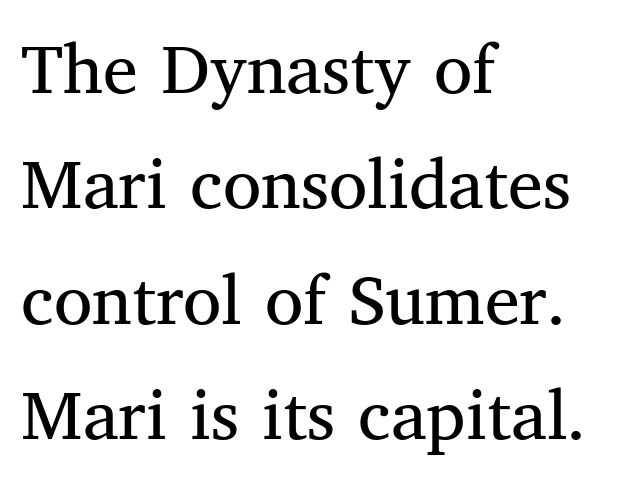
The passage shown has conventional tracking throughout. This sample keeps an unexceptional amount of space between lines. Font category for this specimen: serif. The rag falls on the right side of this text block. The letterforms sit at book weight or below. When letters stand straight like this, we call the style roman or upright.
